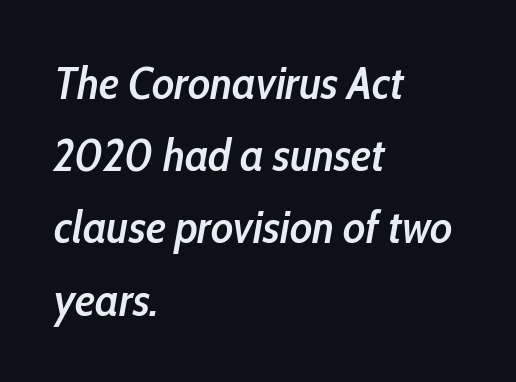
In terms of letterspacing, this is plain default setting. A semibold gives these letters moderate extra thickness, short of bold. Style check: oblique. Where is the straight margin? On the left. The rendering uses a moderate line-height, typical for paragraphs.
